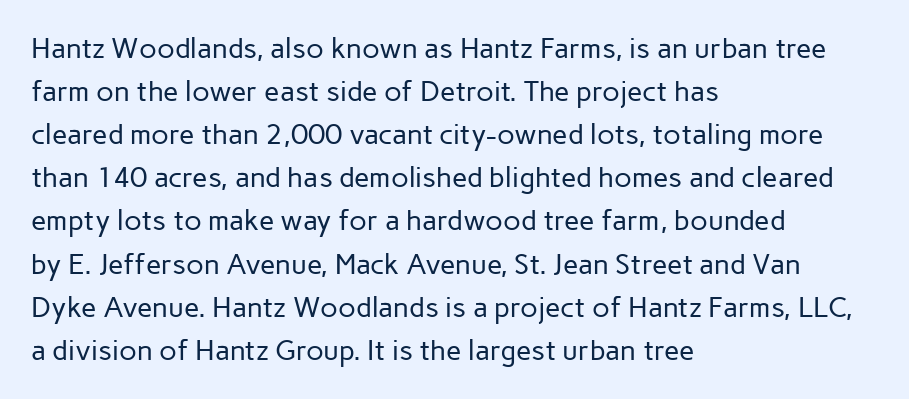
Q: Is the text bold? A: No.
Q: Is the text italic (slanted)? A: No, it is upright.
Q: Is the typeface a serif or a sans-serif typeface? A: Sans-serif.
Q: Is the text underlined? A: No.
Q: How is the paragraph aligned? A: Left-aligned.
Q: Is the spacing between letters normal or unusually wide? A: Normal.
Q: Is the spacing between lines tight, normal or loose? A: Normal.
Q: Width (condensed, normal, or wide)? A: Normal.
Q: Stroke contrast? A: Low.
Q: x-height? A: Medium.
Q: Monospaced? A: No.
